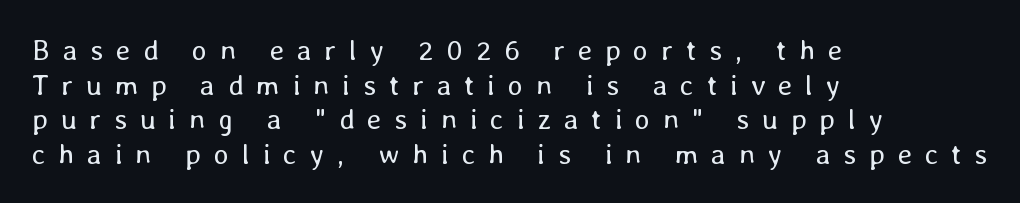
{"italic": "no", "bold": "no", "weight": "regular", "width": "normal", "stroke_contrast": "low", "x_height": "medium", "monospaced": "no", "underline": "no", "align": "left", "line_spacing_ratio": 1.19, "letter_spacing": "wide", "letter_spacing_em": 0.44, "glyph_px": 29}
